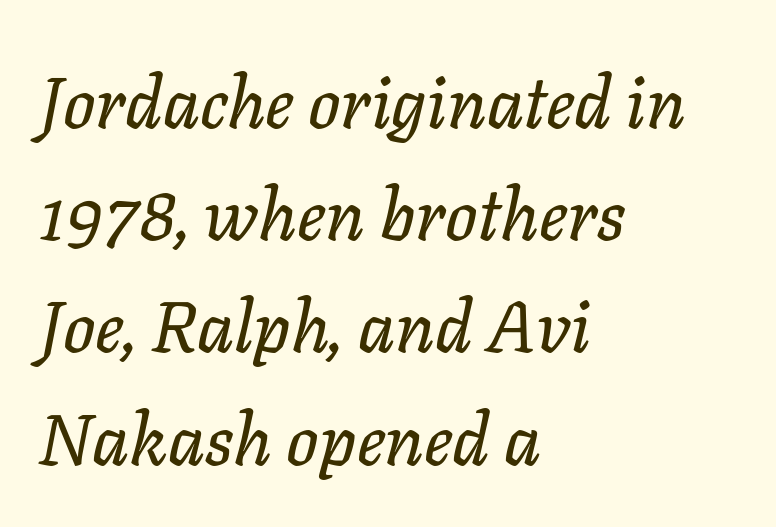
Notice how descenders clear the ascenders below comfortably — that's standard leading. An italicized treatment has been applied to the whole sample. The zone under the glyphs is completely vacant. These lines stack with their left ends in a neat column. Nobody touched the tracking dial on this one. Do the characters align in a grid? No, the font is proportional.
